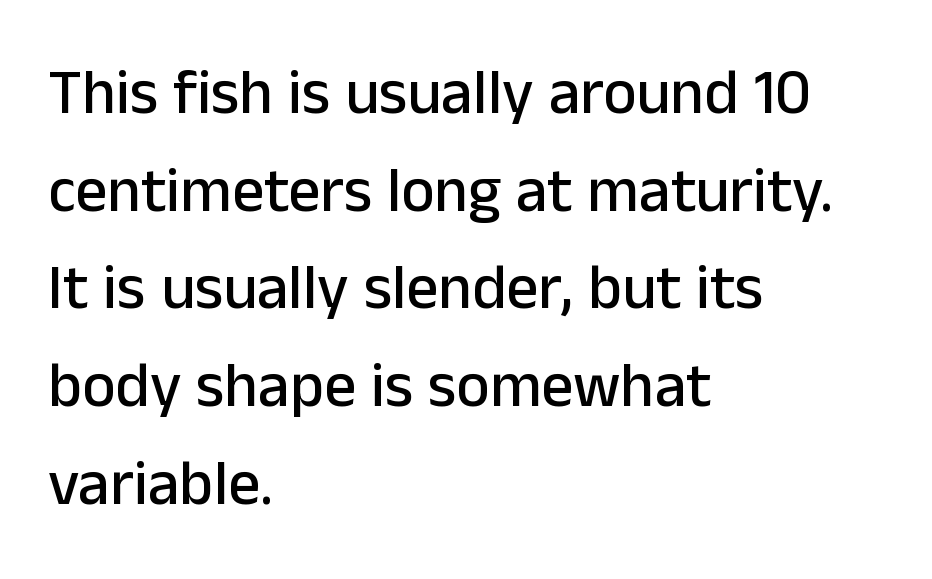
Q: Is the text italic (slanted)? A: No, it is upright.
Q: Is the typeface a serif or a sans-serif typeface? A: Sans-serif.
Q: Is the text underlined? A: No.
Q: How is the paragraph aligned? A: Left-aligned.
Q: Is the spacing between letters normal or unusually wide? A: Normal.
Q: Is the spacing between lines tight, normal or loose? A: Normal.
Q: Width (condensed, normal, or wide)? A: Normal.
Q: Stroke contrast? A: Low.
Q: x-height? A: Medium.
Q: Monospaced? A: No.
